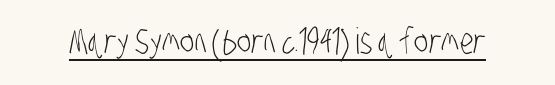
The image shows 36 px light, condensed sans-serif type; set normal letter spacing, underlined; low stroke contrast and a large x-height.
